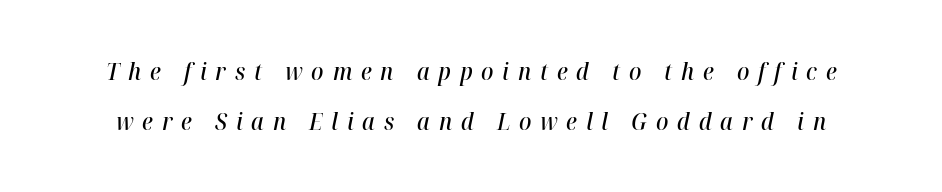
The image shows 23 px text type, italic (leaning right); set loose line spacing (2.16x), unusually wide letter spacing (+0.38 em), not underlined.
